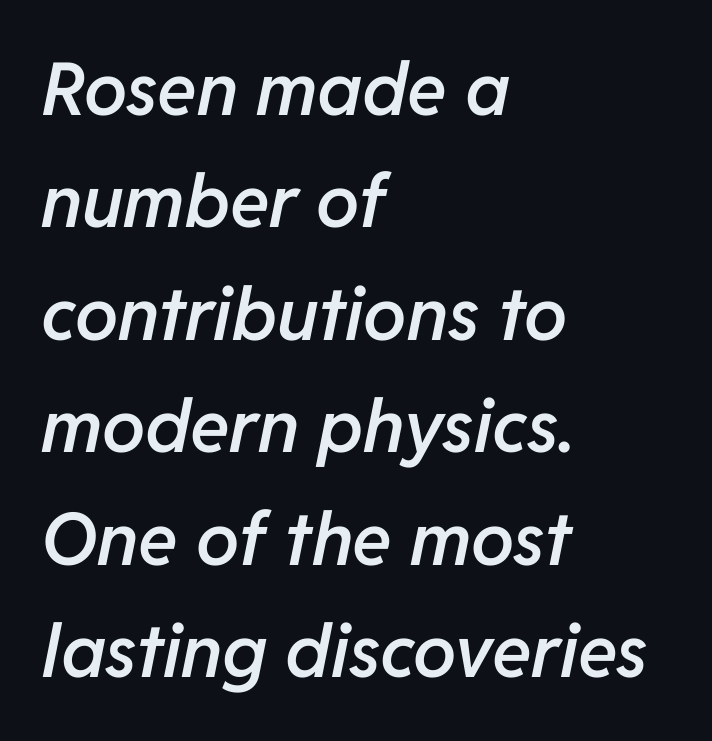
{"italic": "yes", "lean": "right", "slant_degrees": 11, "bold": "semi", "weight": "semibold", "width": "normal", "stroke_contrast": "low", "x_height": "medium", "monospaced": "no", "underline": "no", "align": "left", "line_spacing": "normal", "line_spacing_ratio": 1.54, "letter_spacing": "normal", "letter_spacing_em": 0.0, "glyph_px": 73}
